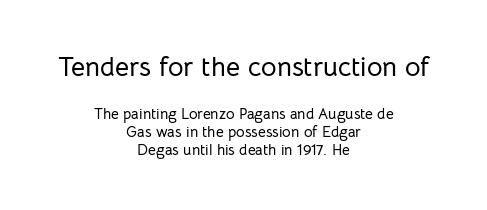
{"italic": "no", "underline": "no", "align": "center", "line_spacing_ratio": 1.22, "letter_spacing": "normal", "letter_spacing_em": 0.0, "larger_block": "first", "size_ratio": 1.8, "glyph_px": 27}
